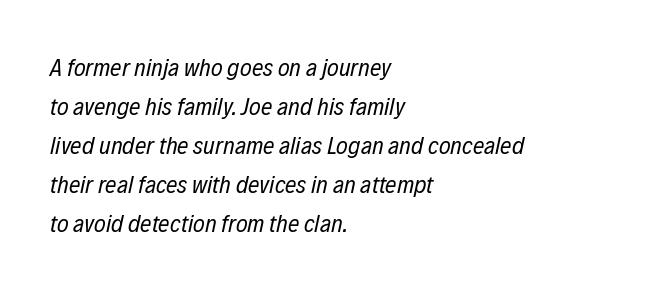
Q: Is the text bold? A: No.
Q: Is the text italic (slanted)? A: Yes, it leans right by about 12 degrees.
Q: Is the text underlined? A: No.
Q: How is the paragraph aligned? A: Left-aligned.
Q: Is the spacing between letters normal or unusually wide? A: Normal.
Q: Is the spacing between lines tight, normal or loose? A: Normal.
